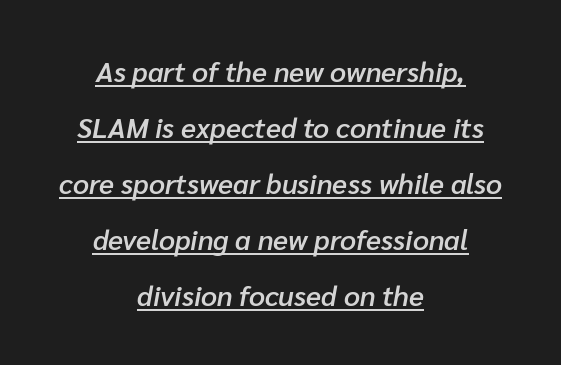
Q: Is the text bold? A: Semi-bold.
Q: Is the text italic (slanted)? A: Yes, it leans right by about 10 degrees.
Q: Is the text underlined? A: Yes.
Q: How is the paragraph aligned? A: Centered.
Q: Is the spacing between letters normal or unusually wide? A: Normal.
Q: Is the spacing between lines tight, normal or loose? A: Loose.
Q: Width (condensed, normal, or wide)? A: Normal.
Q: Stroke contrast? A: Low.
Q: x-height? A: Medium.
Q: Monospaced? A: No.
